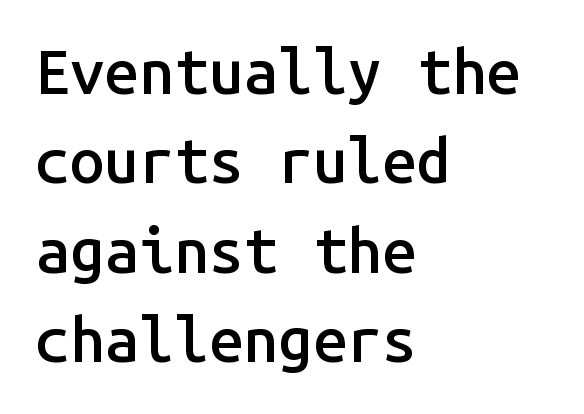
The strip under each line holds only bare page. Each line starts at the same left margin while the right side varies. The letters carry no serifs — their stems end cleanly without finishing strokes. Fixed-width glyphs throughout — classic coding-font behaviour. The sample has been set in demibold, a notch under bold.
